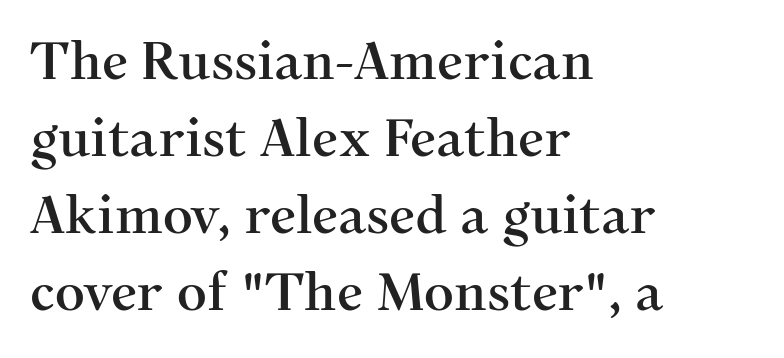
{"serif": "yes", "italic": "no", "width": "normal", "stroke_contrast": "medium", "x_height": "medium", "monospaced": "no", "underline": "no", "align": "left", "line_spacing": "normal", "line_spacing_ratio": 1.48, "letter_spacing": "normal", "letter_spacing_em": 0.0, "glyph_px": 52}
